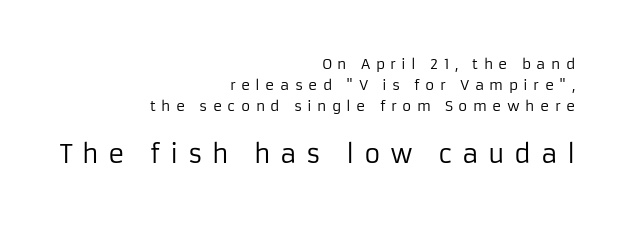
Casual observation: everything's shoved over to the right. Summary of weight: not heavy and not bold. Letter spacing: wide. This layout puts the modest block above and the oversized block below. Baseline-to-baseline distance is the conventional proportion of letter height. Decoration check: the copy has no underline.
